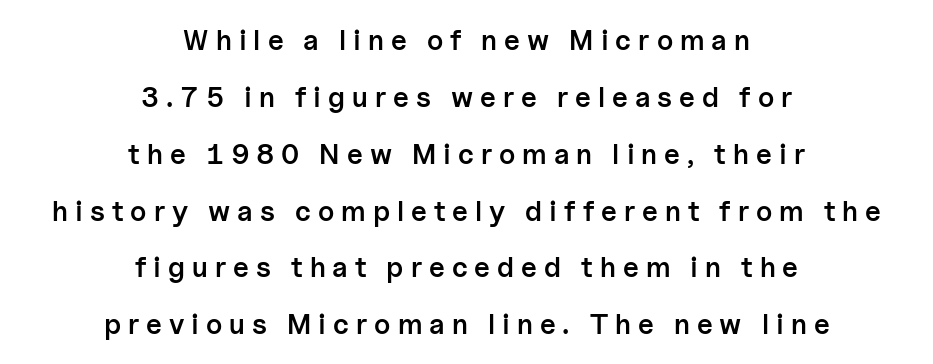
The image shows 28 px semibold sans-serif type, upright; set centered, loose line spacing (2.03x), unusually wide letter spacing (+0.25 em), not underlined; low stroke contrast and a medium x-height.
